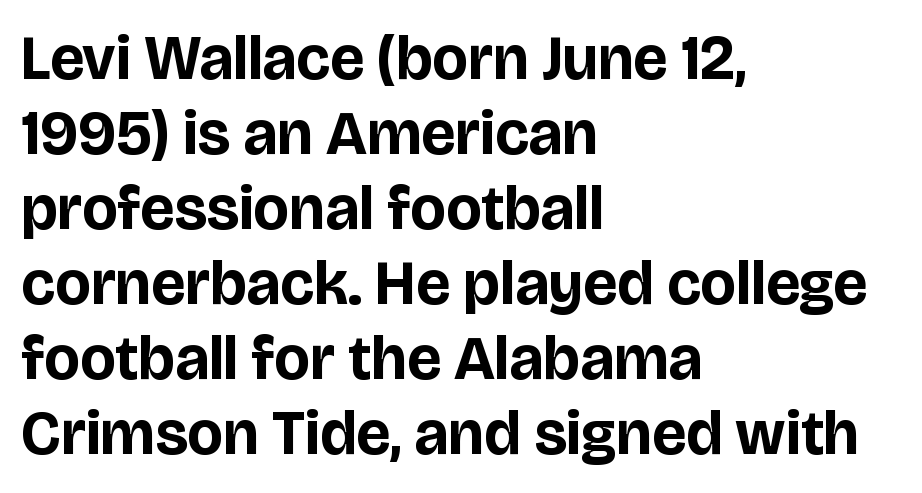
The image shows 62 px bold sans-serif type, upright; set left-aligned, line spacing 1.21x, normal letter spacing, not underlined; low stroke contrast and a large x-height.
